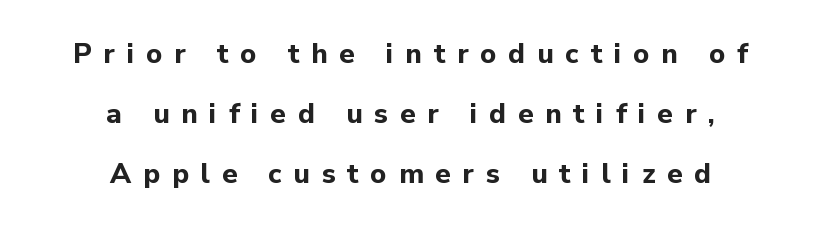
Does the copy run flush right? No — it is centered line by line. The tracking jumps out immediately: characters are airy and widely separated. Interline gaps are noticeably wide in this sample. The glyphs are unaccompanied by any horizontal stroke below them. The characters look thick and weighty, a clear bold. This sample has the flowing, uneven cadence of proportional lettering.
